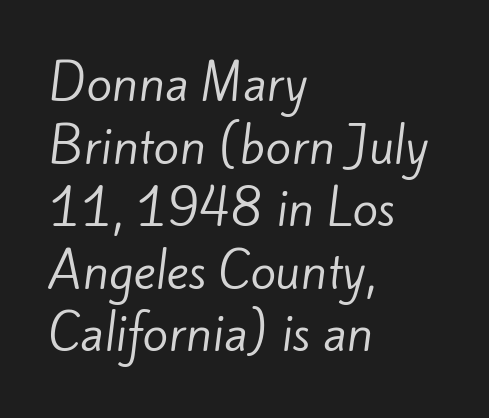
Q: Is the text bold? A: No.
Q: Is the typeface a serif or a sans-serif typeface? A: Sans-serif.
Q: Is the text underlined? A: No.
Q: How is the paragraph aligned? A: Left-aligned.
Q: Is the spacing between letters normal or unusually wide? A: Normal.
Q: Is the spacing between lines tight, normal or loose? A: Normal.
Q: Width (condensed, normal, or wide)? A: Normal.
Q: Stroke contrast? A: Low.
Q: x-height? A: Small.
Q: Monospaced? A: No.
